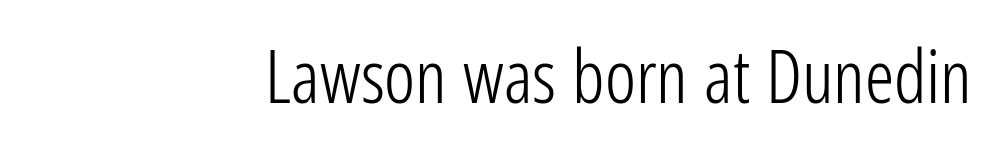
{"serif": "no", "italic": "no", "bold": "no", "weight": "light", "width": "condensed", "stroke_contrast": "low", "x_height": "medium", "monospaced": "no", "underline": "no", "align": "right", "letter_spacing": "normal", "letter_spacing_em": 0.0, "glyph_px": 73}
